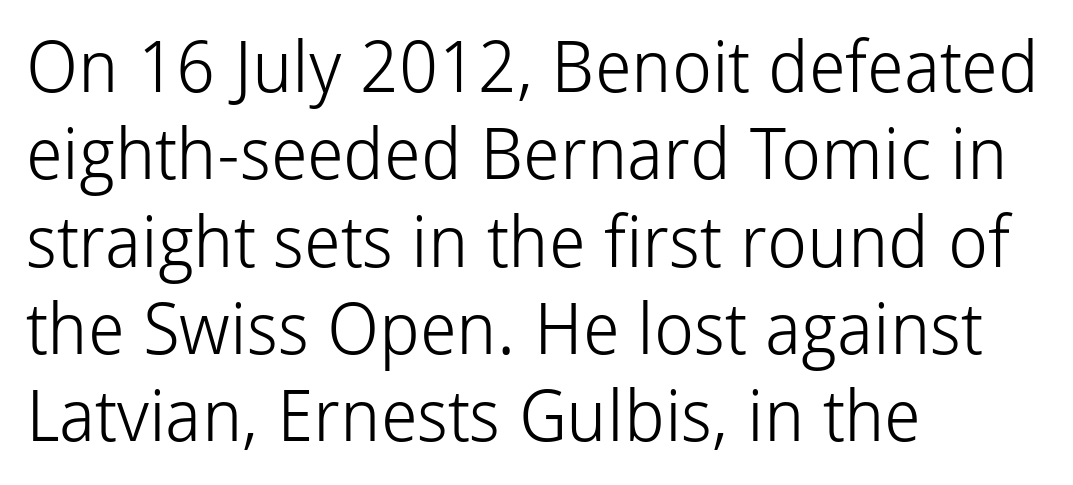
Weight: regular or lighter. This sample uses a sans-serif face. This rendering features lettering with no underline. Casual observation: everything's shoved over to the left. This sample uses an upright cut, with every glyph sitting square on the baseline. Each letter keeps its own natural width here, so spacing adapts to shape.
